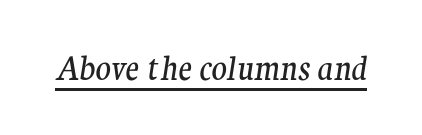
{"serif": "yes", "italic": "yes", "lean": "right", "slant_degrees": 9, "bold": "no", "weight": "regular", "width": "normal", "stroke_contrast": "medium", "x_height": "medium", "monospaced": "no", "underline": "yes", "letter_spacing": "normal", "letter_spacing_em": 0.0, "glyph_px": 32}
